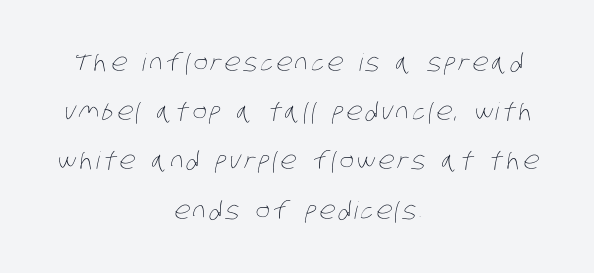
{"bold": "no", "underline": "no", "align": "center", "line_spacing": "loose", "line_spacing_ratio": 2.05, "glyph_px": 24}
